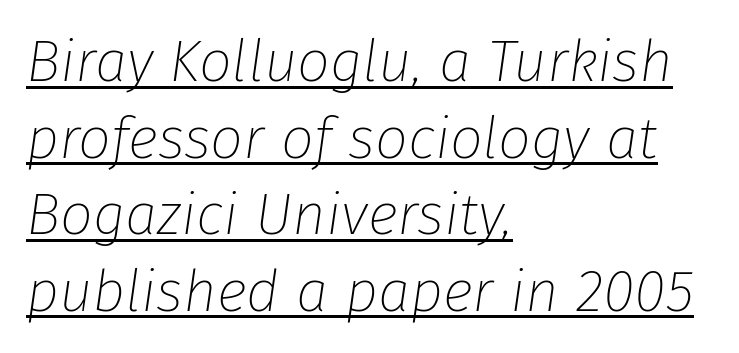
Q: Is the text bold? A: No.
Q: Is the text italic (slanted)? A: Yes, it leans right by about 8 degrees.
Q: Is the text underlined? A: Yes.
Q: How is the paragraph aligned? A: Left-aligned.
Q: Is the spacing between letters normal or unusually wide? A: Normal.
Q: Is the spacing between lines tight, normal or loose? A: Normal.
Q: Width (condensed, normal, or wide)? A: Normal.
Q: Stroke contrast? A: Low.
Q: x-height? A: Medium.
Q: Monospaced? A: No.
